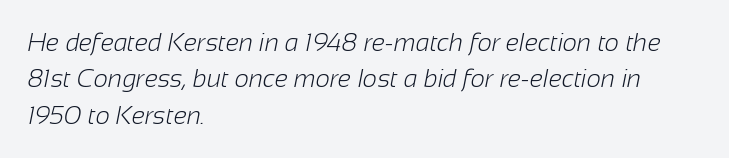
The paragraph has a hard left edge and a soft right edge. In terms of leading, this rendering sits right in the middle. Nobody drew a line under any word here. This rendering leaves character spacing at its baseline value. The typesetting does not lean heavy: it is not bold.
